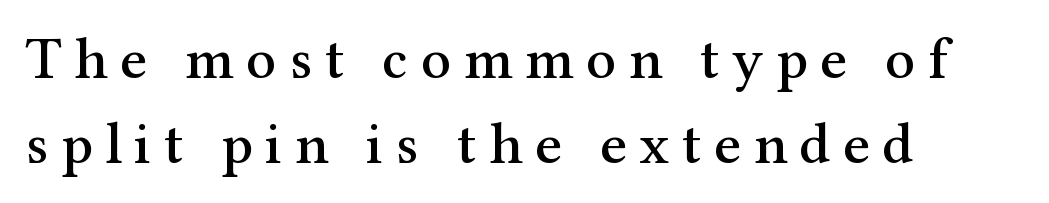
Q: Is the text italic (slanted)? A: No, it is upright.
Q: Is the typeface a serif or a sans-serif typeface? A: Serif.
Q: Is the text underlined? A: No.
Q: How is the paragraph aligned? A: Left-aligned.
Q: Is the spacing between letters normal or unusually wide? A: Unusually wide.
Q: Is the spacing between lines tight, normal or loose? A: Normal.
Q: Width (condensed, normal, or wide)? A: Normal.
Q: Stroke contrast? A: Medium.
Q: x-height? A: Medium.
Q: Monospaced? A: No.
